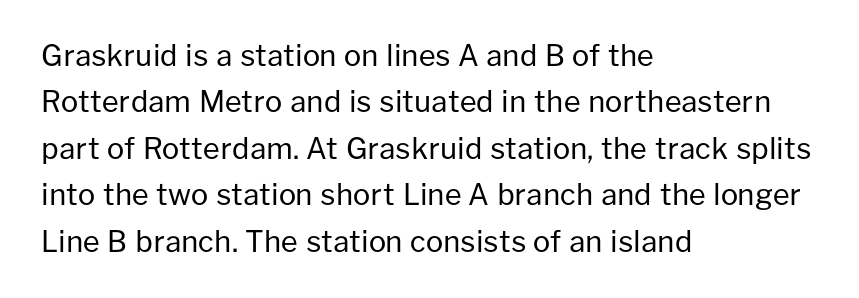
The image shows 29 px regular-weight sans-serif type, upright; set left-aligned, normal line spacing (1.6x), normal letter spacing, not underlined; low stroke contrast and a medium x-height.
